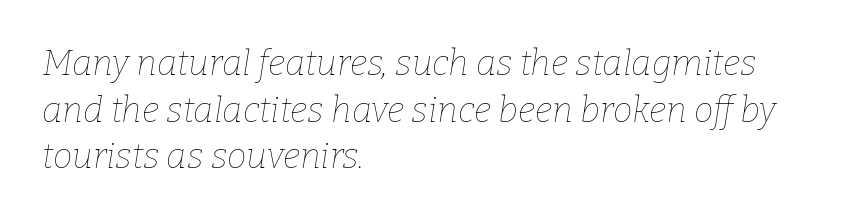
Q: Is the text bold? A: No.
Q: Is the text italic (slanted)? A: Yes, it leans right by about 9 degrees.
Q: Is the text underlined? A: No.
Q: How is the paragraph aligned? A: Left-aligned.
Q: Is the spacing between letters normal or unusually wide? A: Normal.
Q: Is the spacing between lines tight, normal or loose? A: Normal.
Q: Width (condensed, normal, or wide)? A: Normal.
Q: Stroke contrast? A: Low.
Q: x-height? A: Medium.
Q: Monospaced? A: No.
